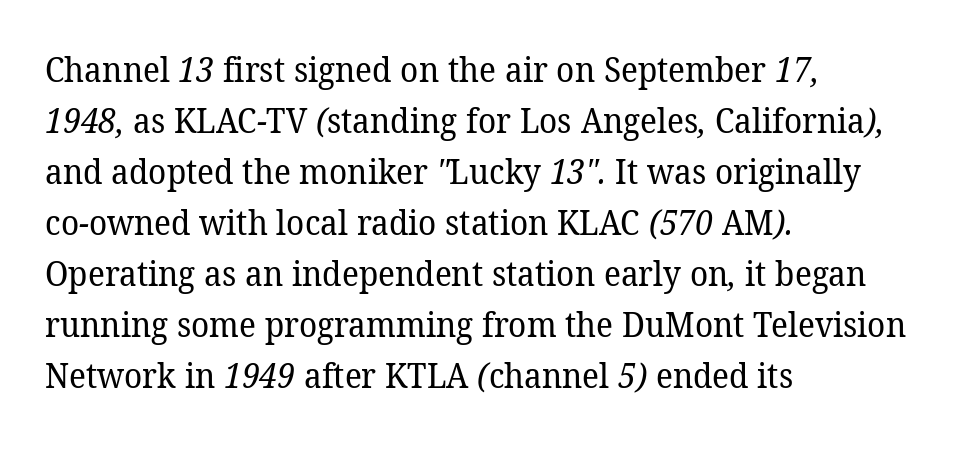
The image shows 34 px regular-weight serif type; set left-aligned, normal line spacing (1.5x), normal letter spacing, not underlined; low stroke contrast and a medium x-height.
